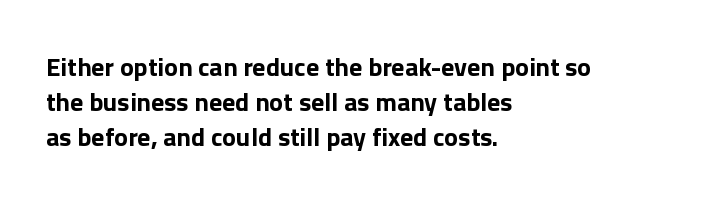
Q: Is the text bold? A: Yes.
Q: Is the text italic (slanted)? A: No, it is upright.
Q: Is the text underlined? A: No.
Q: How is the paragraph aligned? A: Left-aligned.
Q: Is the spacing between letters normal or unusually wide? A: Normal.
Q: Is the spacing between lines tight, normal or loose? A: Normal.
